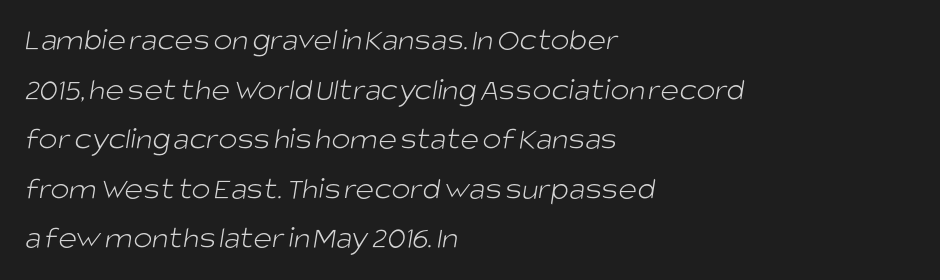
{"serif": "no", "bold": "no", "weight": "light", "width": "normal", "stroke_contrast": "low", "x_height": "large", "monospaced": "no", "underline": "no", "align": "left", "line_spacing": "normal", "line_spacing_ratio": 1.55, "letter_spacing": "normal", "letter_spacing_em": 0.0, "glyph_px": 32}
